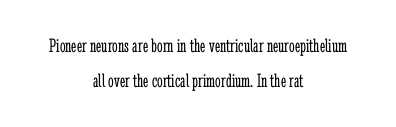
{"italic": "no", "bold": "no", "underline": "no", "align": "center", "line_spacing_ratio": 1.77, "letter_spacing": "normal", "letter_spacing_em": 0.0, "glyph_px": 20}
